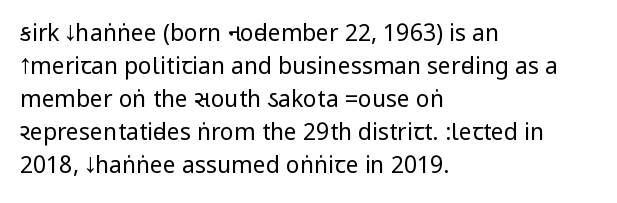
{"italic": "no", "bold": "no", "underline": "no", "align": "left", "line_spacing": "normal", "line_spacing_ratio": 1.43, "letter_spacing": "normal", "letter_spacing_em": 0.0, "glyph_px": 23}
